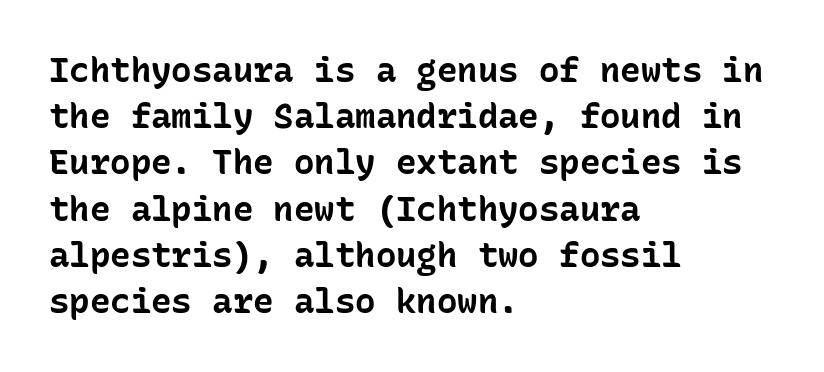
Think of a typewriter: that constant character pitch is what you see here. The specimen reads as upright at a glance. Standard letterfit; no display-style spreading of the glyphs. Are there feet on the stems? There aren't — it's a sans. The zone under the glyphs is completely vacant. In terms of weight, the rendering is a true, heavy bold.
